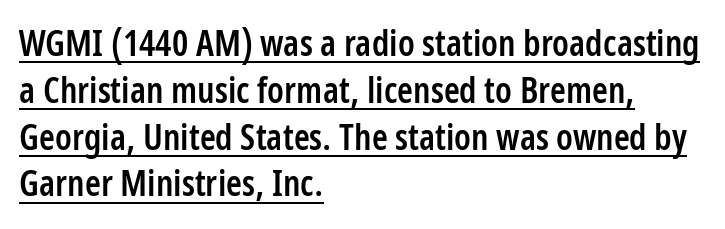
Q: Is the text bold? A: Semi-bold.
Q: Is the text italic (slanted)? A: No, it is upright.
Q: Is the typeface a serif or a sans-serif typeface? A: Sans-serif.
Q: Is the text underlined? A: Yes.
Q: How is the paragraph aligned? A: Left-aligned.
Q: Is the spacing between letters normal or unusually wide? A: Normal.
Q: Is the spacing between lines tight, normal or loose? A: Normal.
Q: Width (condensed, normal, or wide)? A: Condensed.
Q: Stroke contrast? A: Low.
Q: x-height? A: Medium.
Q: Monospaced? A: No.
